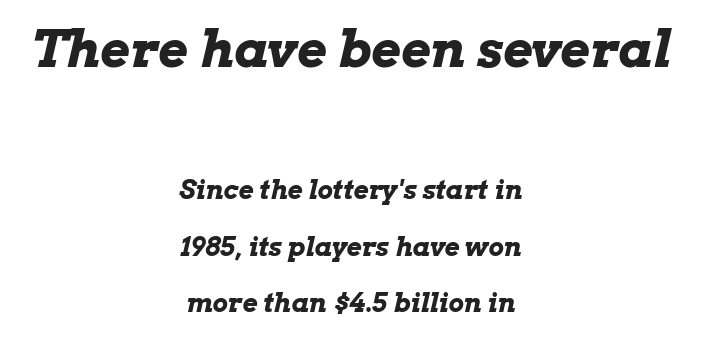
{"italic": "yes", "lean": "right", "slant_degrees": 13, "bold": "yes", "weight": "bold", "width": "wide", "stroke_contrast": "low", "x_height": "medium", "monospaced": "no", "underline": "no", "align": "center", "line_spacing": "loose", "line_spacing_ratio": 2.17, "letter_spacing": "normal", "letter_spacing_em": 0.0, "larger_block": "first", "size_ratio": 1.96, "glyph_px": 51}
